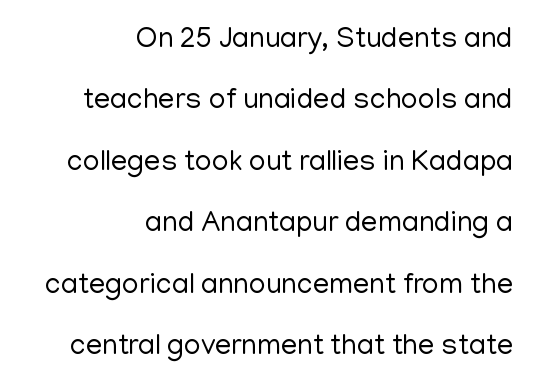
The image shows 29 px regular-weight sans-serif type, upright; set right-aligned, loose line spacing (2.12x), normal letter spacing, not underlined; low stroke contrast and a medium x-height.
